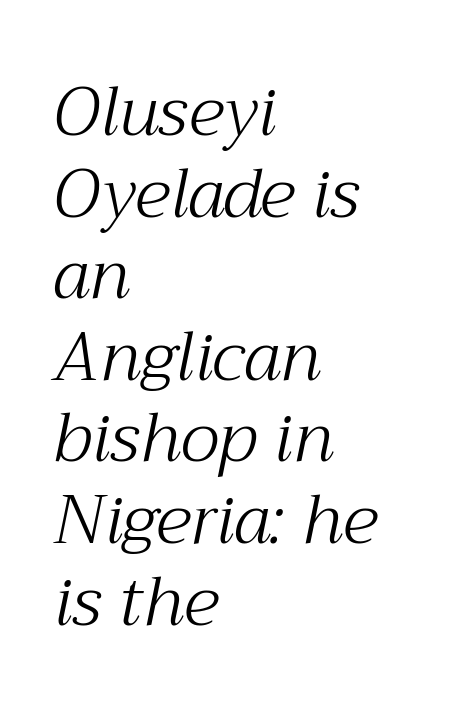
The image shows 68 px light serif type, italic (leaning right); set left-aligned, line spacing 1.2x, normal letter spacing, not underlined; medium stroke contrast and a medium x-height.
